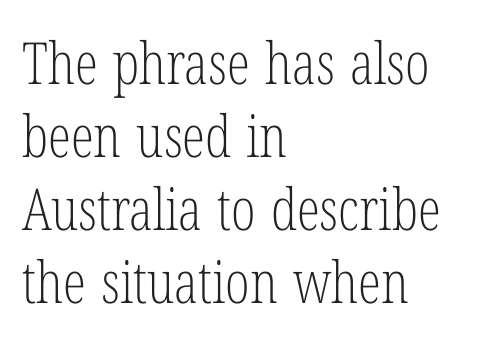
The image shows 58 px light, condensed serif type, upright; set left-aligned, normal line spacing (1.26x), normal letter spacing, not underlined; low stroke contrast and a medium x-height.
